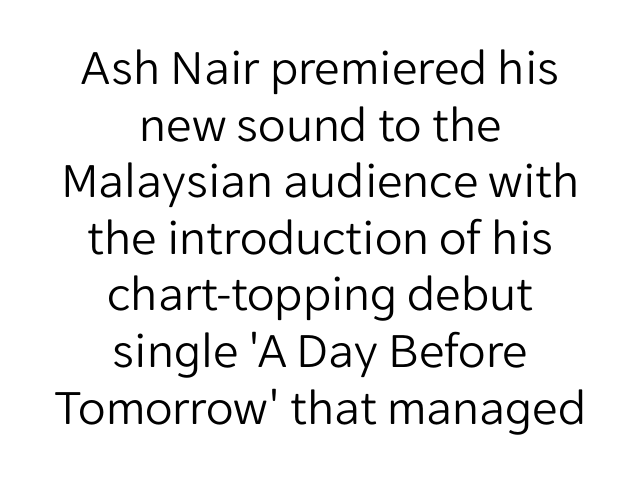
Q: Is the text bold? A: No.
Q: Is the text italic (slanted)? A: No, it is upright.
Q: Is the typeface a serif or a sans-serif typeface? A: Sans-serif.
Q: Is the text underlined? A: No.
Q: How is the paragraph aligned? A: Centered.
Q: Is the spacing between letters normal or unusually wide? A: Normal.
Q: Is the spacing between lines tight, normal or loose? A: Tight.
Q: Width (condensed, normal, or wide)? A: Normal.
Q: Stroke contrast? A: Low.
Q: x-height? A: Medium.
Q: Monospaced? A: No.
